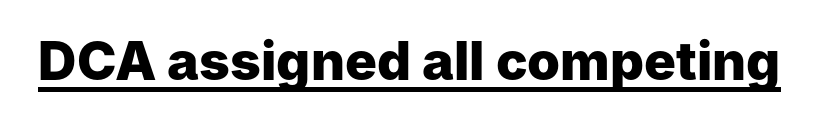
Q: Is the text bold? A: Yes.
Q: Is the text italic (slanted)? A: No, it is upright.
Q: Is the typeface a serif or a sans-serif typeface? A: Sans-serif.
Q: Is the text underlined? A: Yes.
Q: Is the spacing between letters normal or unusually wide? A: Normal.
Q: Width (condensed, normal, or wide)? A: Normal.
Q: Stroke contrast? A: Low.
Q: x-height? A: Medium.
Q: Monospaced? A: No.
